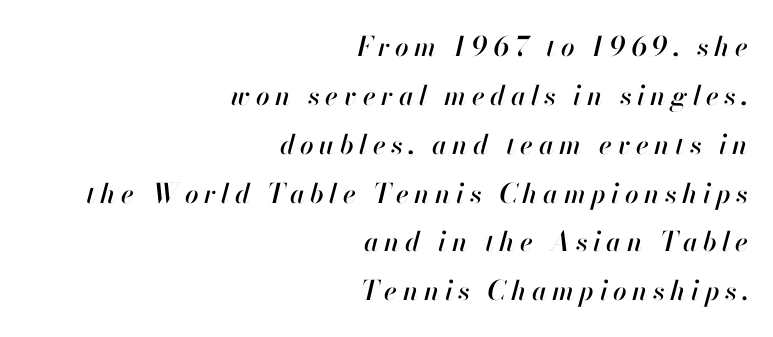
The image shows 27 px text type, italic (leaning right); set right-aligned, line spacing 1.81x, unusually wide letter spacing (+0.2 em), not underlined.
